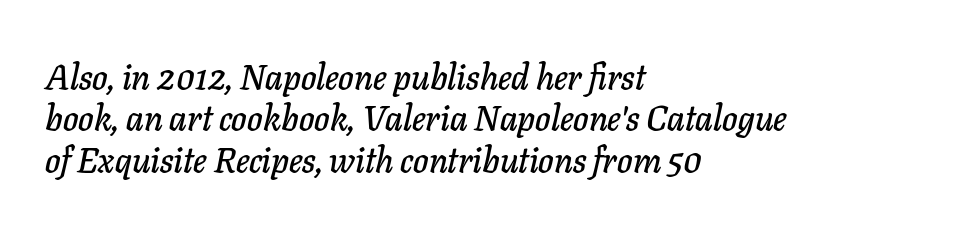
{"italic": "yes", "lean": "right", "slant_degrees": 11, "width": "normal", "stroke_contrast": "low", "x_height": "medium", "monospaced": "no", "underline": "no", "align": "left", "line_spacing_ratio": 1.18, "letter_spacing": "normal", "letter_spacing_em": 0.0, "glyph_px": 35}
